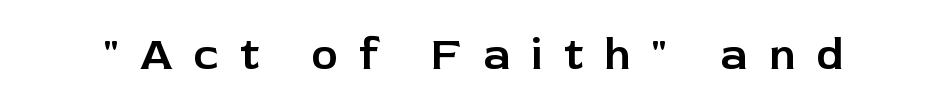
Nobody drew a line under any word here. In terms of posture, this sample is upright. Proportional: the letters do not fall into vertical columns. Compared with typical body copy, the letter spacing here is much looser. Observe the absence of serifs on each vertical stroke in this sample.
